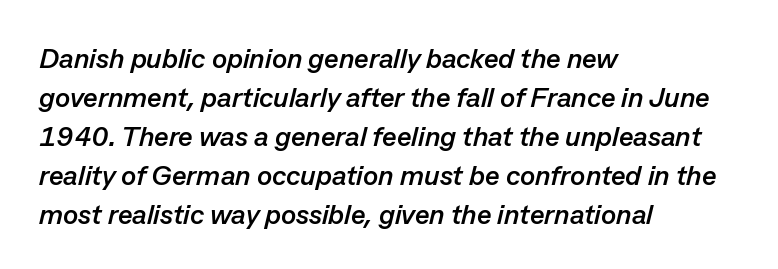
{"italic": "yes", "lean": "right", "slant_degrees": 13, "bold": "yes", "weight": "semibold", "width": "normal", "stroke_contrast": "low", "x_height": "medium", "monospaced": "no", "underline": "no", "align": "left", "line_spacing": "normal", "line_spacing_ratio": 1.39, "letter_spacing": "normal", "letter_spacing_em": 0.0, "glyph_px": 28}
